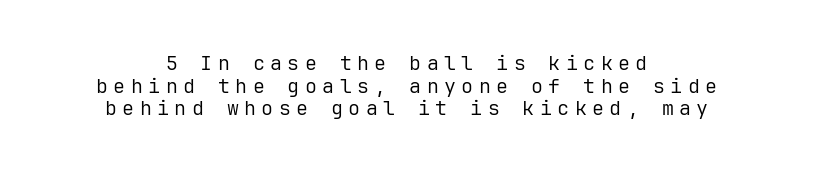
Designer's note — italics off, roman on. Layout note: lines centered. Ink coverage per letter is moderate at most. Is the letter spacing exaggerated? Yes — the characters are pushed far apart. Compared with typical paragraphs, the rows here are closer together.
